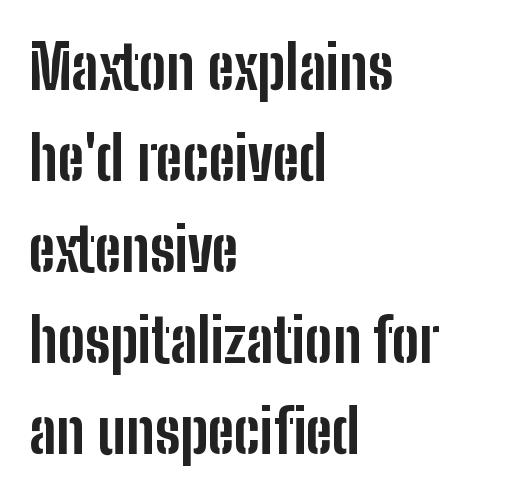
{"serif": "no", "italic": "no", "bold": "yes", "weight": "bold", "width": "condensed", "stroke_contrast": "low", "x_height": "medium", "monospaced": "no", "underline": "no", "align": "left", "line_spacing": "normal", "line_spacing_ratio": 1.49, "letter_spacing": "normal", "letter_spacing_em": 0.0, "glyph_px": 61}
